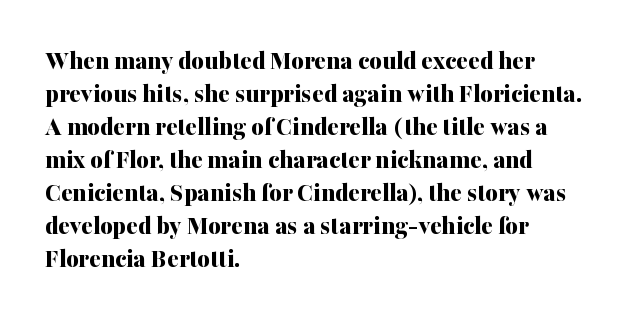
{"italic": "no", "bold": "yes", "underline": "no", "align": "left", "line_spacing_ratio": 1.22, "letter_spacing": "normal", "letter_spacing_em": 0.0, "glyph_px": 27}
